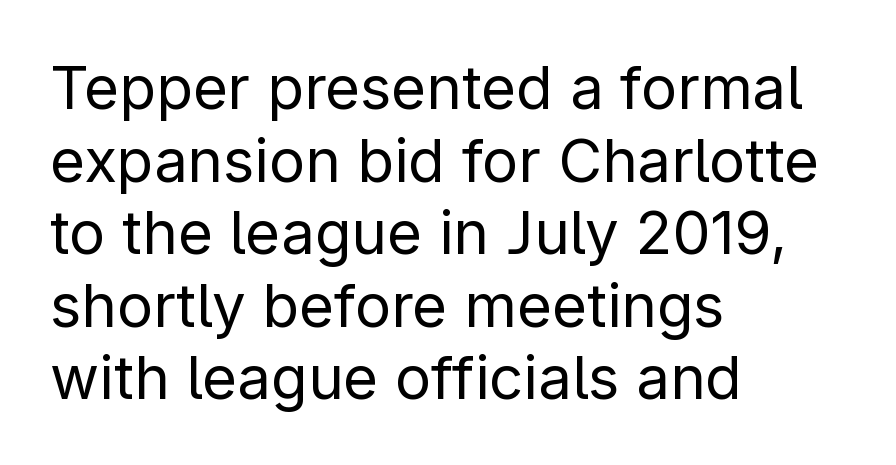
Q: Is the text bold? A: No.
Q: Is the text italic (slanted)? A: No, it is upright.
Q: Is the typeface a serif or a sans-serif typeface? A: Sans-serif.
Q: Is the text underlined? A: No.
Q: How is the paragraph aligned? A: Left-aligned.
Q: Is the spacing between letters normal or unusually wide? A: Normal.
Q: Width (condensed, normal, or wide)? A: Normal.
Q: Stroke contrast? A: Low.
Q: x-height? A: Medium.
Q: Monospaced? A: No.
